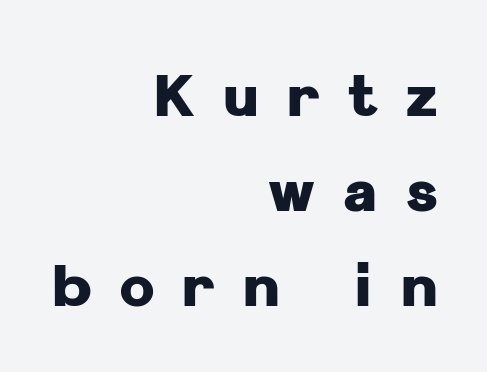
Q: Is the text bold? A: Yes.
Q: Is the text italic (slanted)? A: No, it is upright.
Q: Is the typeface a serif or a sans-serif typeface? A: Sans-serif.
Q: Is the text underlined? A: No.
Q: How is the paragraph aligned? A: Right-aligned.
Q: Is the spacing between letters normal or unusually wide? A: Unusually wide.
Q: Is the spacing between lines tight, normal or loose? A: Normal.
Q: Width (condensed, normal, or wide)? A: Normal.
Q: Stroke contrast? A: Low.
Q: x-height? A: Medium.
Q: Monospaced? A: No.
